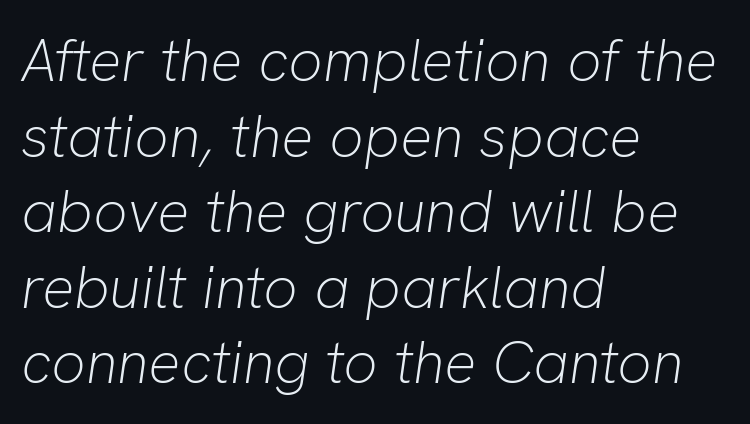
{"italic": "yes", "lean": "right", "slant_degrees": 8, "bold": "no", "weight": "light", "width": "normal", "stroke_contrast": "low", "x_height": "medium", "monospaced": "no", "underline": "no", "align": "left", "line_spacing": "normal", "line_spacing_ratio": 1.26, "letter_spacing": "normal", "letter_spacing_em": 0.0, "glyph_px": 60}
